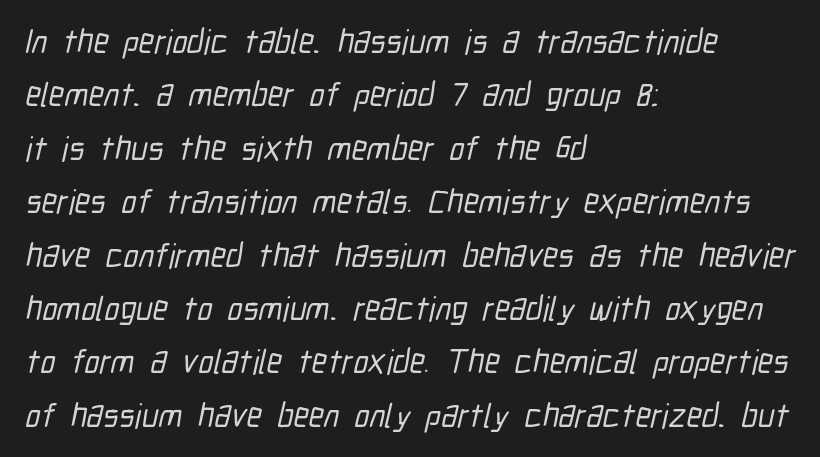
The image shows 34 px condensed sans-serif type; set left-aligned, normal line spacing (1.57x), normal letter spacing, not underlined; low stroke contrast and a medium x-height.
